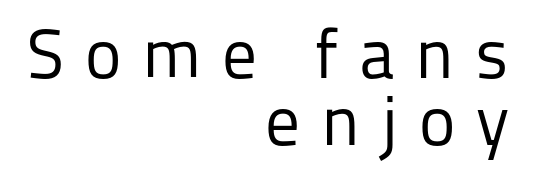
Serifs: no, the terminals of the letterforms are clean. Designer's note — italics off, roman on. Plain, unruled lines of type. The lines are quadded right. In terms of leading, this rendering errs on the cramped side. There is plenty of visible air inserted between adjacent glyphs.
